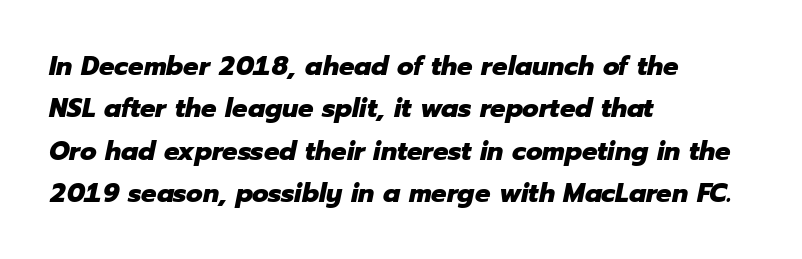
{"italic": "yes", "lean": "right", "slant_degrees": 12, "bold": "yes", "underline": "no", "align": "left", "line_spacing": "normal", "line_spacing_ratio": 1.57, "letter_spacing": "normal", "letter_spacing_em": 0.0, "glyph_px": 27}
